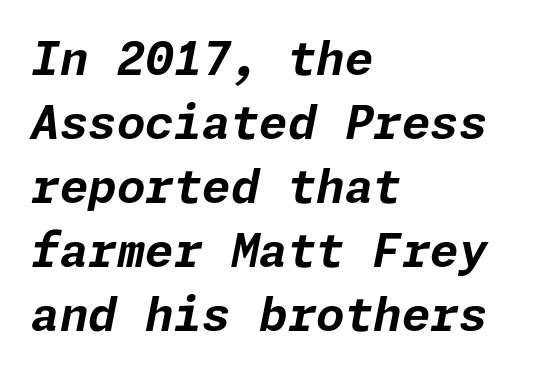
The image shows 46 px bold type, italic (leaning right); set left-aligned, normal line spacing (1.39x), normal letter spacing, not underlined; low stroke contrast and a medium x-height.
